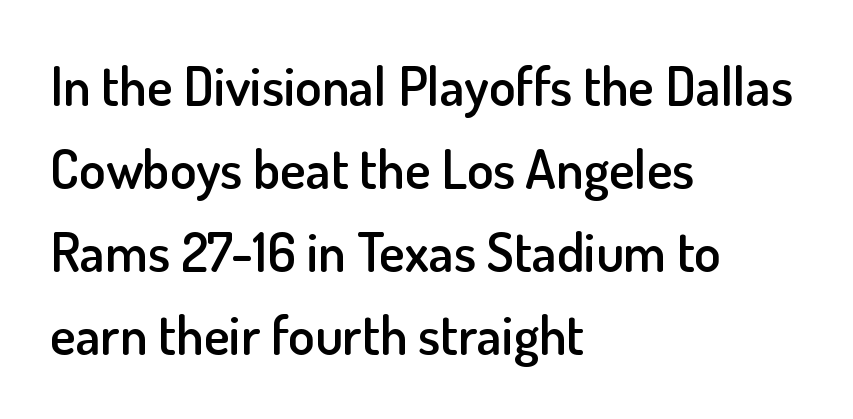
Check under the words: just untouched page. Vertical strokes here are truly vertical. The rendering uses natural spacing where letterforms have individual widths. Is the type bold? Partly — it's a semibold, heavier than regular but not fully bold. These lines stack with their left ends in a neat column.
